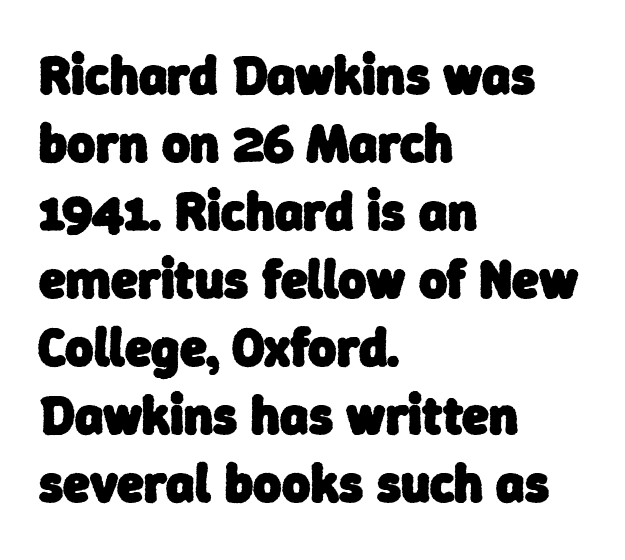
Rows of type keep a routine distance in the vertical direction. Here the designer chose a conventional face with non-uniform glyph widths. Beneath every word, the page is bare. Each glyph is drawn with heavy, bold strokes. Does extra space separate the letters? No, they use regular spacing. The designer went with a sans here, leaving each stem footless.
